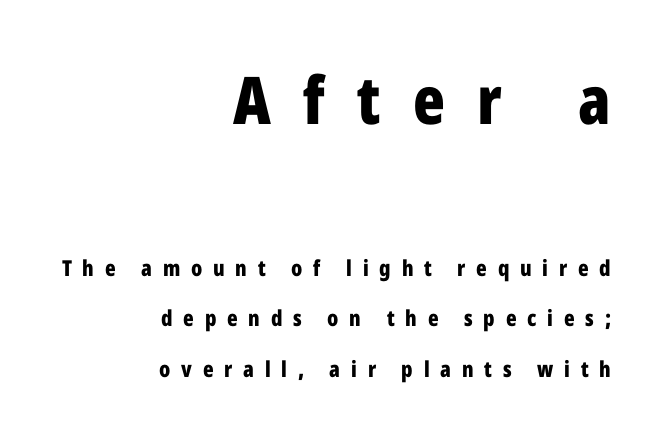
The letterforms stand isolated, each surrounded by extra space. A roman cut, with each character standing at attention. Does the leading feel generous? Absolutely, it's lavish. The typeface chosen for these lines omits serifs.
